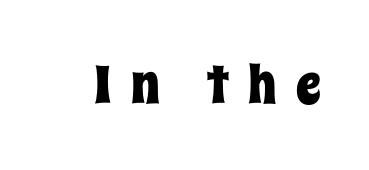
Q: Is the text italic (slanted)? A: No, it is upright.
Q: Is the text underlined? A: No.
Q: Is the spacing between letters normal or unusually wide? A: Unusually wide.
Q: Width (condensed, normal, or wide)? A: Condensed.
Q: Stroke contrast? A: Low.
Q: x-height? A: Large.
Q: Monospaced? A: No.
